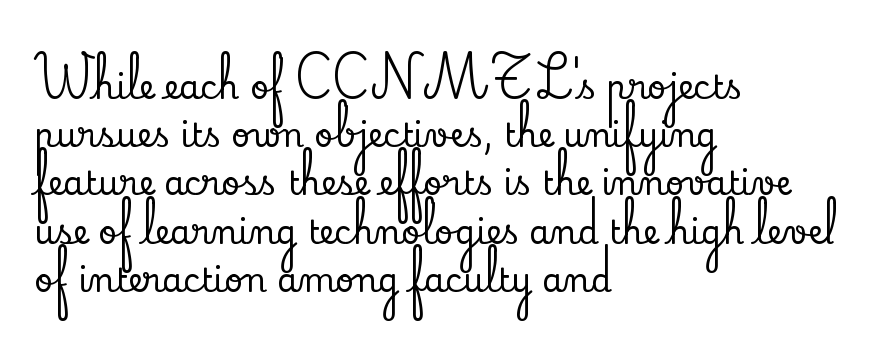
The image shows 33 px serif type, upright; set left-aligned, normal line spacing (1.46x), normal letter spacing, not underlined; low stroke contrast and a small x-height.
